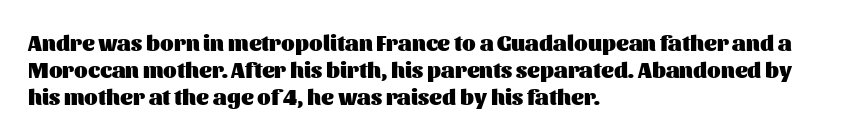
The image shows 22 px bold type, upright; set left-aligned, line spacing 1.23x, normal letter spacing, not underlined.
